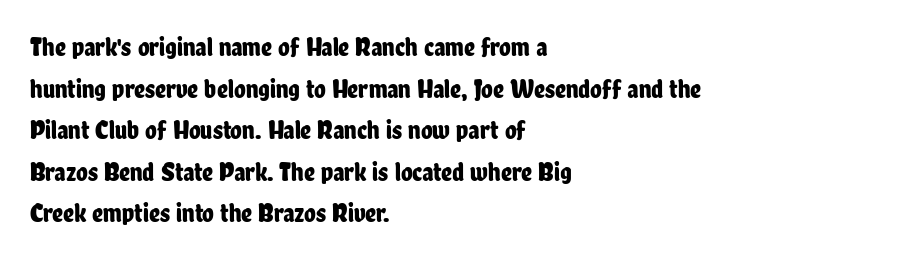
The image shows 27 px text type, upright; set left-aligned, normal line spacing (1.54x), normal letter spacing, not underlined.
